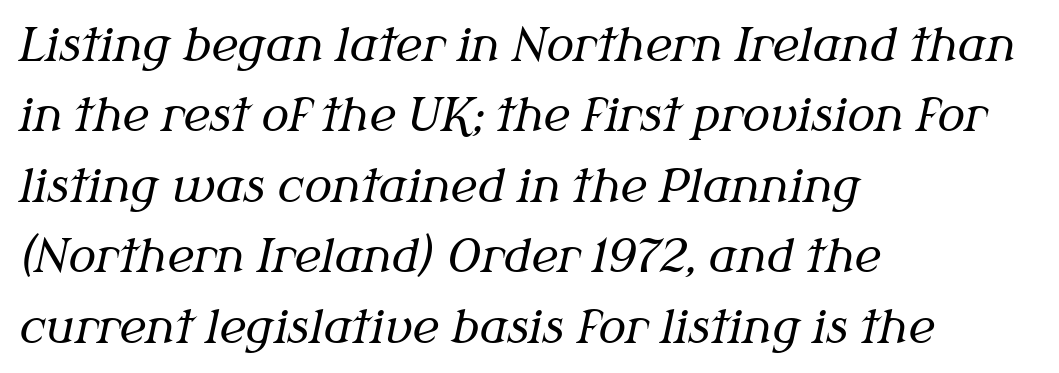
{"serif": "yes", "italic": "yes", "lean": "right", "slant_degrees": 12, "bold": "no", "weight": "regular", "width": "normal", "stroke_contrast": "medium", "x_height": "medium", "monospaced": "no", "underline": "no", "align": "left", "line_spacing": "normal", "line_spacing_ratio": 1.53, "letter_spacing": "normal", "letter_spacing_em": 0.0, "glyph_px": 46}
